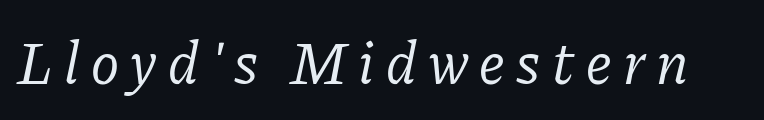
The strokes are not fattened; the text isn't bold. A clean baseline with only descenders dipping below it. Here the designer chose a conventional face with non-uniform glyph widths. The glyphs look as if they've been sheared to an angle. Does the type have serifs? Yes, each stem ends in a small foot.
